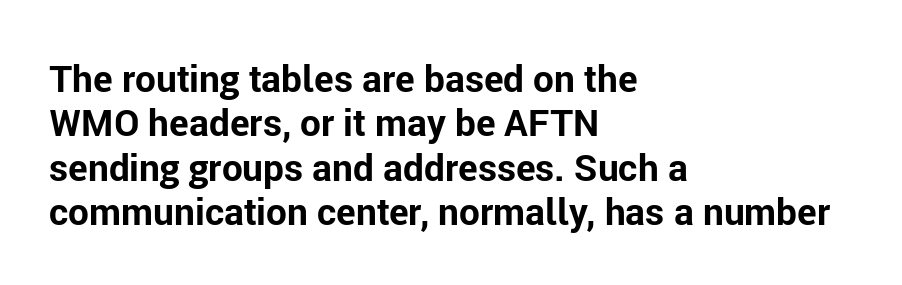
The image shows 37 px bold sans-serif type, upright; set left-aligned, line spacing 1.2x, normal letter spacing, not underlined; low stroke contrast and a medium x-height.
